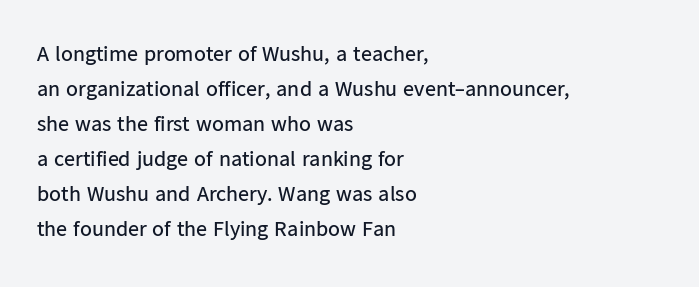
Every stem runs plumb, perpendicular to the baseline. Ink coverage per letter is moderate at most. Does extra space separate the letters? No, they use regular spacing. Line starts are locked; line ends wander. If you measured baseline to baseline, you'd find a middling distance.
